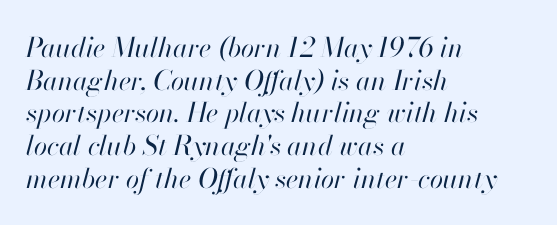
{"italic": "yes", "lean": "right", "slant_degrees": 13, "bold": "no", "underline": "no", "align": "left", "line_spacing_ratio": 1.21, "letter_spacing": "normal", "letter_spacing_em": 0.0, "glyph_px": 27}
